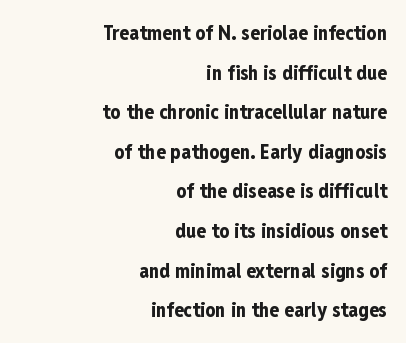
The image shows 20 px bold type, upright; set right-aligned, loose line spacing (1.98x), normal letter spacing, not underlined.
